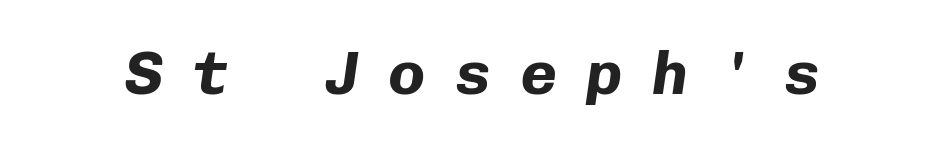
Q: Is the text bold? A: Yes.
Q: Is the text italic (slanted)? A: Yes, it leans right by about 8 degrees.
Q: Is the text underlined? A: No.
Q: Is the spacing between letters normal or unusually wide? A: Unusually wide.
Q: Width (condensed, normal, or wide)? A: Normal.
Q: Stroke contrast? A: Low.
Q: x-height? A: Medium.
Q: Monospaced? A: Yes.
